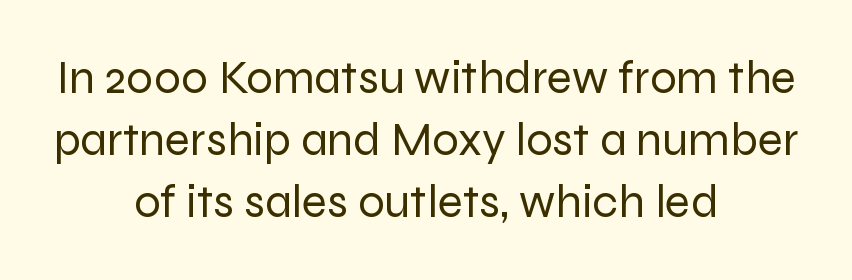
The image shows 47 px regular-weight sans-serif type, upright; set centered, normal line spacing (1.32x), normal letter spacing, not underlined; low stroke contrast and a medium x-height.
